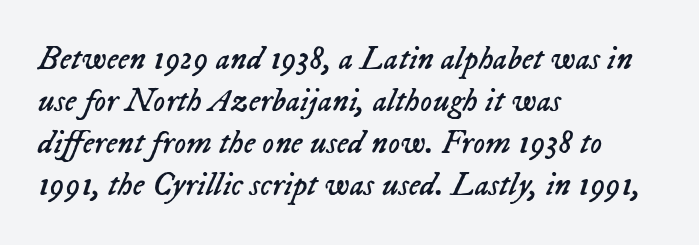
The strokes are not fattened; the text isn't bold. The foot of each line stays bare and open. Students, observe: this is what conventionally led text looks like. A classic flush-left, rag-right setting is used for this passage. Character widths vary here, with narrow letters taking less room than wide ones.
